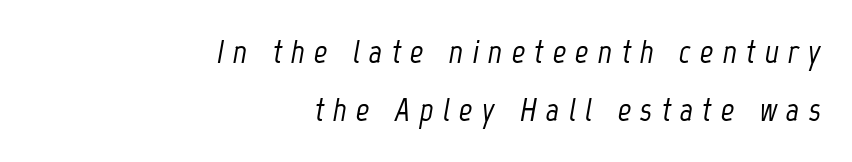
{"italic": "yes", "lean": "right", "slant_degrees": 12, "width": "condensed", "stroke_contrast": "low", "x_height": "medium", "monospaced": "no", "underline": "no", "align": "right", "line_spacing_ratio": 1.77, "letter_spacing": "wide", "letter_spacing_em": 0.28, "glyph_px": 33}
